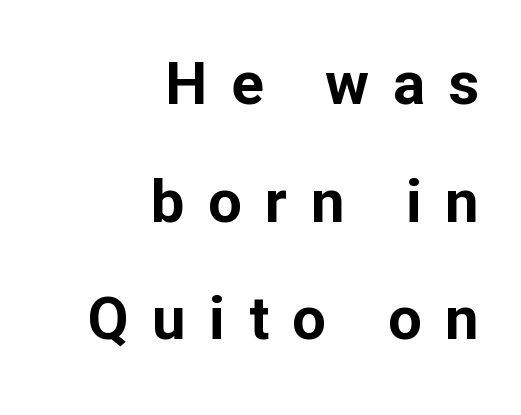
Q: Is the text bold? A: Yes.
Q: Is the text italic (slanted)? A: No, it is upright.
Q: Is the typeface a serif or a sans-serif typeface? A: Sans-serif.
Q: Is the text underlined? A: No.
Q: How is the paragraph aligned? A: Right-aligned.
Q: Is the spacing between letters normal or unusually wide? A: Unusually wide.
Q: Is the spacing between lines tight, normal or loose? A: Loose.
Q: Width (condensed, normal, or wide)? A: Normal.
Q: Stroke contrast? A: Low.
Q: x-height? A: Medium.
Q: Monospaced? A: No.
